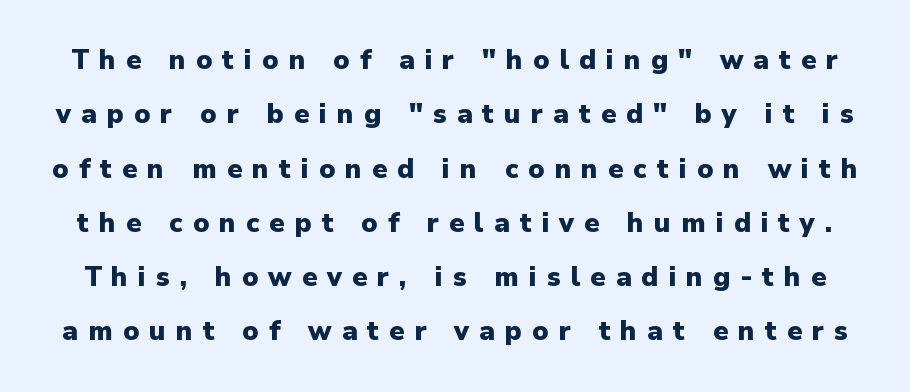
Vertical spacing — loose. How are the letters spaced? Widely, with obvious added tracking. The rendering uses a bold face; every stroke is thick and dark. Posture: straight, roman, zero tilt. Rule under the text: the space is simply empty.
